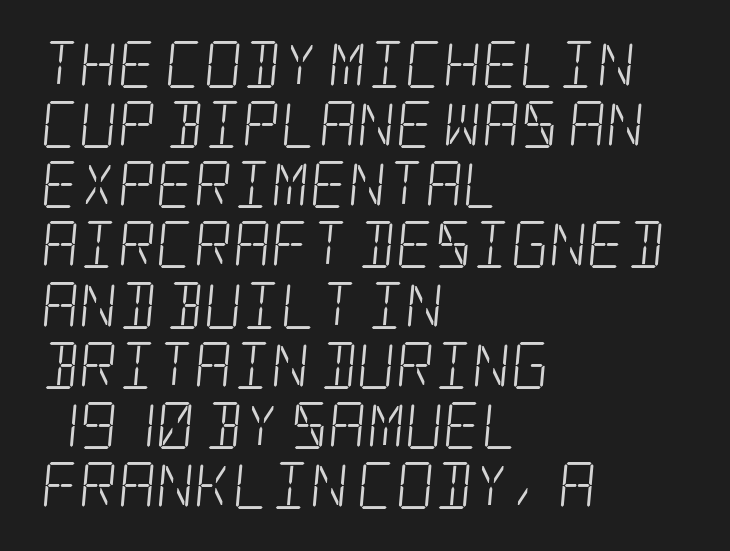
{"serif": "yes", "bold": "no", "weight": "light", "width": "condensed", "stroke_contrast": "low", "x_height": "large", "underline": "no", "align": "left", "line_spacing": "normal", "line_spacing_ratio": 1.28, "letter_spacing": "normal", "letter_spacing_em": 0.0, "glyph_px": 47}
